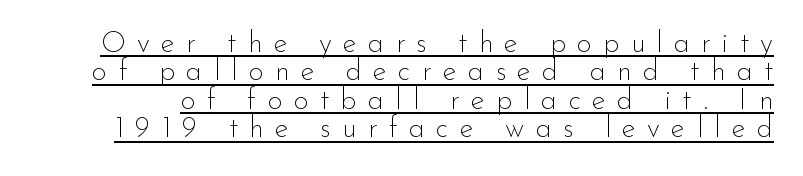
The image shows 29 px thin sans-serif type, upright; set tight line spacing (0.98x), unusually wide letter spacing (+0.39 em), underlined; low stroke contrast and a small x-height.
